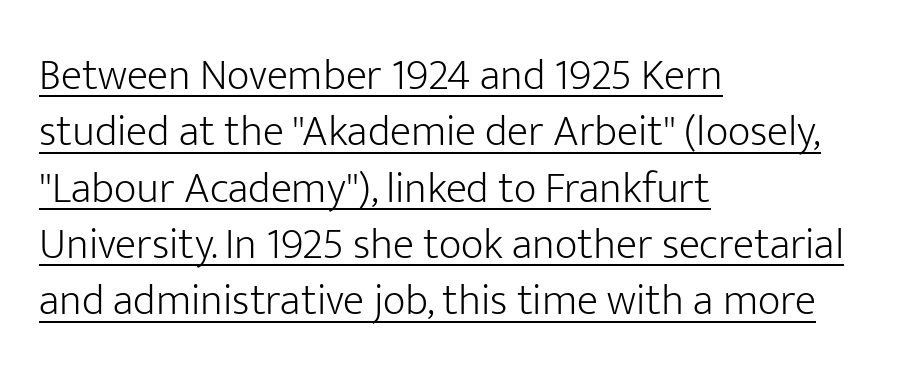
The image shows 44 px light sans-serif type, upright; set left-aligned, normal line spacing (1.28x), normal letter spacing, underlined; low stroke contrast and a medium x-height.
